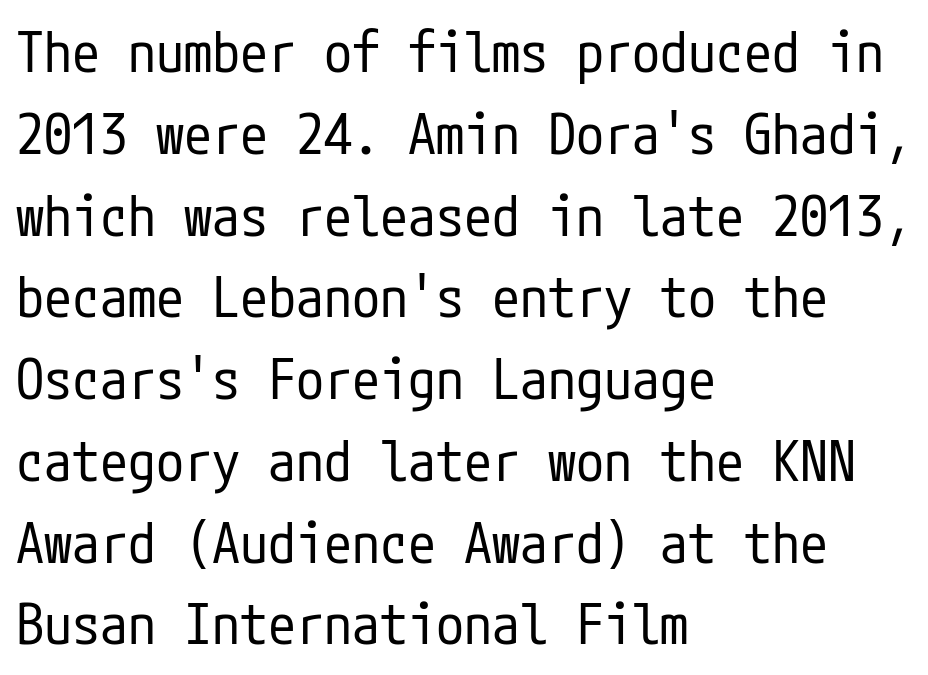
{"serif": "no", "italic": "no", "bold": "no", "weight": "regular", "width": "condensed", "stroke_contrast": "low", "x_height": "medium", "underline": "no", "align": "left", "line_spacing": "normal", "line_spacing_ratio": 1.46, "letter_spacing": "normal", "letter_spacing_em": 0.0, "glyph_px": 56}
